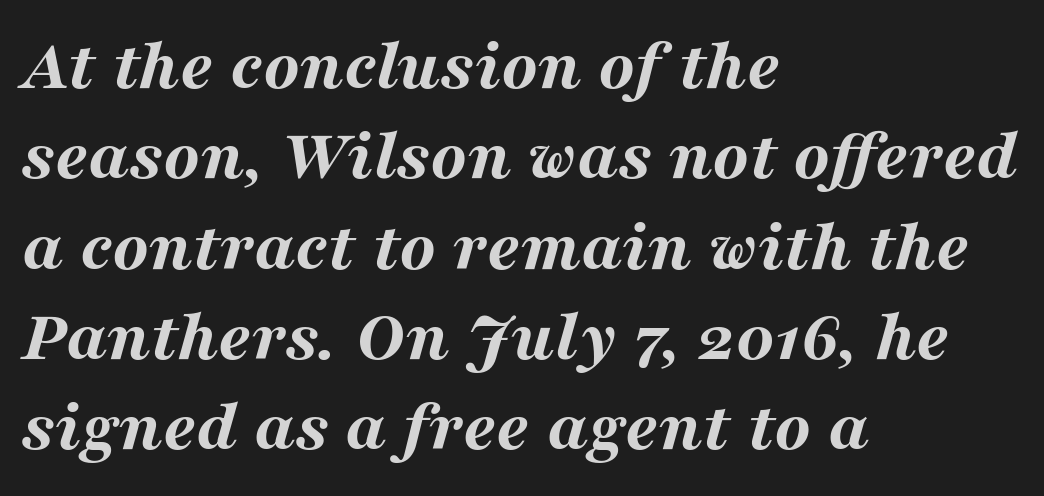
Q: Is the text bold? A: Yes.
Q: Is the text italic (slanted)? A: Yes, it leans right by about 16 degrees.
Q: Is the text underlined? A: No.
Q: How is the paragraph aligned? A: Left-aligned.
Q: Is the spacing between letters normal or unusually wide? A: Normal.
Q: Width (condensed, normal, or wide)? A: Wide.
Q: Stroke contrast? A: Medium.
Q: x-height? A: Medium.
Q: Monospaced? A: No.
